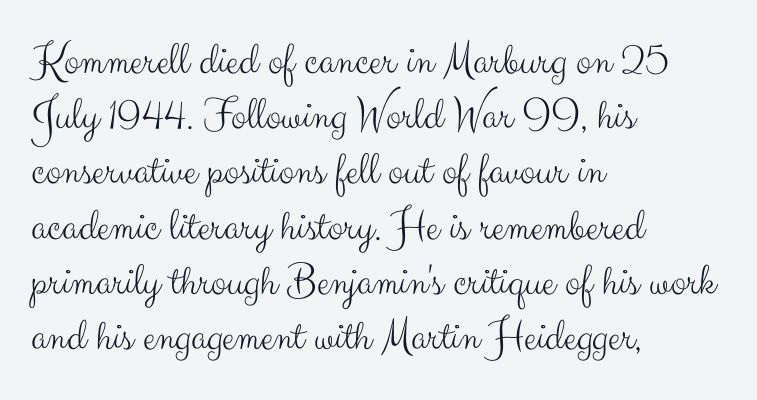
Q: Is the text bold? A: No.
Q: Is the text italic (slanted)? A: Yes.
Q: Is the typeface a serif or a sans-serif typeface? A: Sans-serif.
Q: Is the text underlined? A: No.
Q: How is the paragraph aligned? A: Left-aligned.
Q: Is the spacing between letters normal or unusually wide? A: Normal.
Q: Width (condensed, normal, or wide)? A: Normal.
Q: Stroke contrast? A: Medium.
Q: x-height? A: Small.
Q: Monospaced? A: No.
